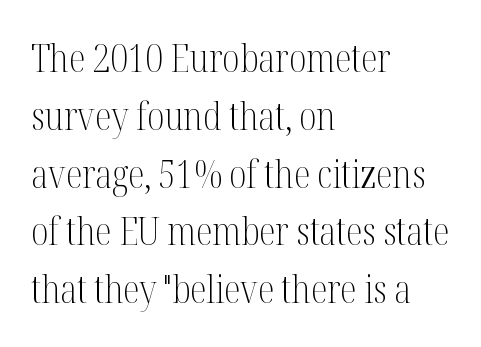
{"serif": "yes", "italic": "no", "bold": "no", "weight": "light", "width": "condensed", "stroke_contrast": "medium", "x_height": "medium", "monospaced": "no", "underline": "no", "align": "left", "line_spacing": "normal", "line_spacing_ratio": 1.52, "letter_spacing": "normal", "letter_spacing_em": 0.0, "glyph_px": 38}
